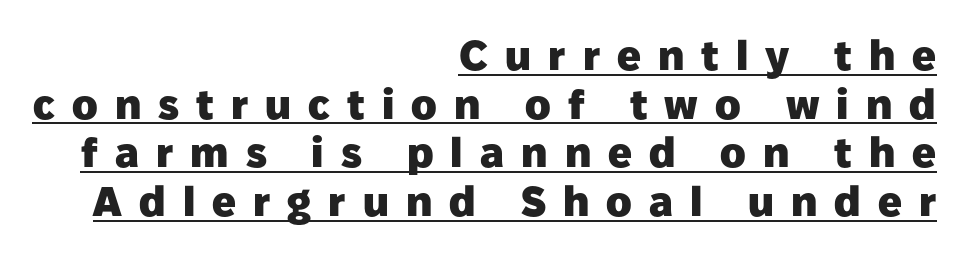
{"serif": "no", "italic": "no", "bold": "yes", "weight": "heavy", "width": "normal", "stroke_contrast": "low", "x_height": "medium", "monospaced": "no", "underline": "yes", "align": "right", "line_spacing_ratio": 1.16, "letter_spacing": "wide", "letter_spacing_em": 0.41, "glyph_px": 42}
